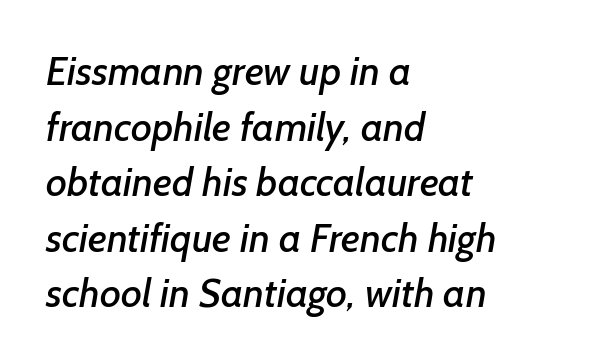
{"serif": "no", "width": "normal", "stroke_contrast": "low", "x_height": "medium", "monospaced": "no", "underline": "no", "align": "left", "line_spacing": "normal", "line_spacing_ratio": 1.39, "letter_spacing": "normal", "letter_spacing_em": 0.0, "glyph_px": 40}
